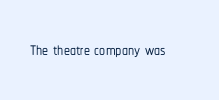
{"italic": "no", "underline": "no", "letter_spacing": "normal", "letter_spacing_em": 0.0, "glyph_px": 24}
